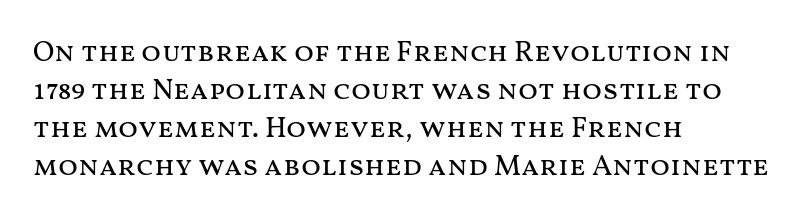
Glyph-to-glyph distance matches everyday printed text. Descenders are the only things crossing below the line. The face used here is proportionally spaced, like ordinary book or web type. Letters have the restrained weight of plain body copy at most.
